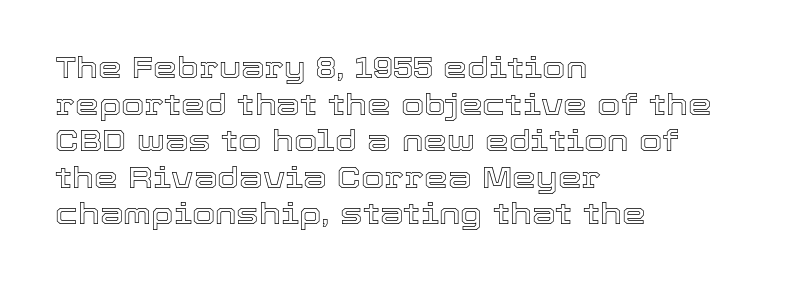
The image shows 30 px text type, upright; set left-aligned, line spacing 1.22x, normal letter spacing, not underlined; a medium x-height.
